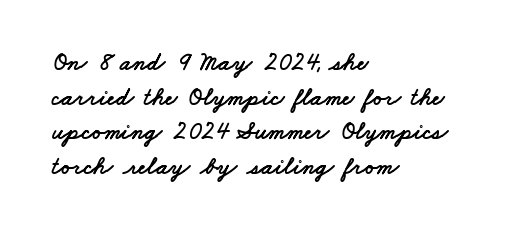
Q: Is the text underlined? A: No.
Q: How is the paragraph aligned? A: Left-aligned.
Q: Is the spacing between letters normal or unusually wide? A: Normal.
Q: Is the spacing between lines tight, normal or loose? A: Normal.
